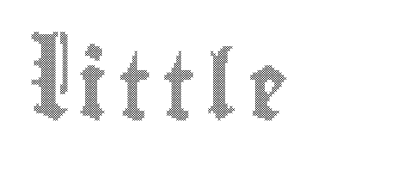
The image shows 67 px condensed type, upright; set left-aligned, not underlined; a small x-height.
